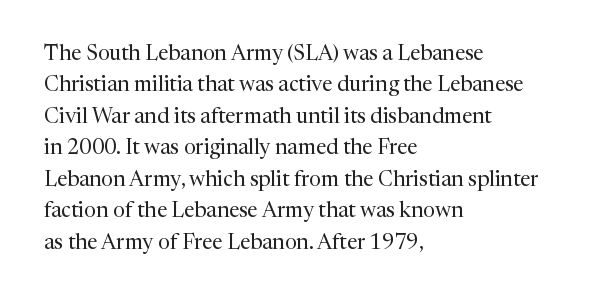
The image shows 21 px text type, upright; set left-aligned, normal line spacing (1.5x), normal letter spacing, not underlined.
